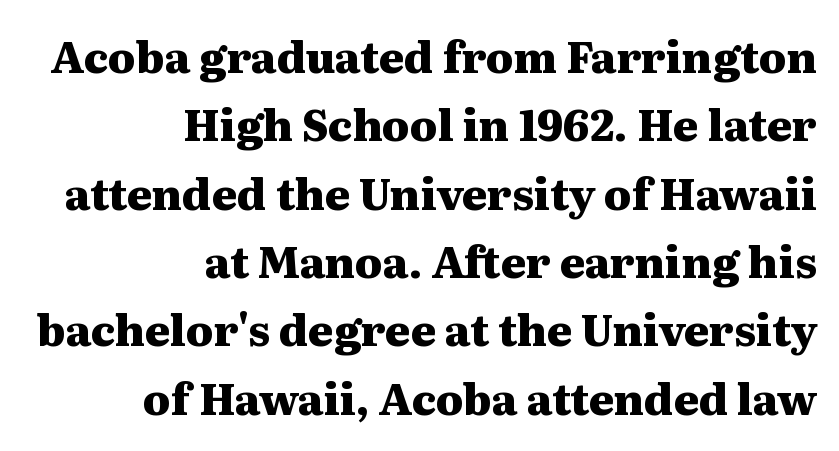
The image shows 43 px heavy, wide serif type, upright; set right-aligned, normal line spacing (1.59x), normal letter spacing, not underlined; medium stroke contrast and a medium x-height.
